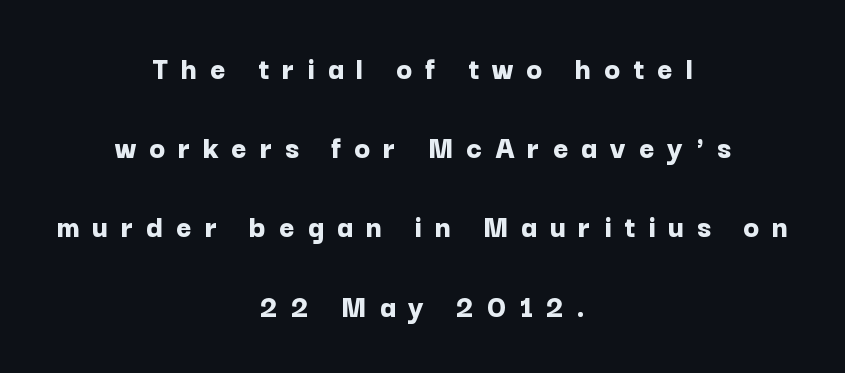
{"serif": "no", "italic": "no", "bold": "yes", "weight": "bold", "width": "normal", "stroke_contrast": "low", "x_height": "medium", "monospaced": "no", "underline": "no", "align": "center", "line_spacing": "loose", "line_spacing_ratio": 2.4, "letter_spacing": "wide", "letter_spacing_em": 0.39, "glyph_px": 33}
